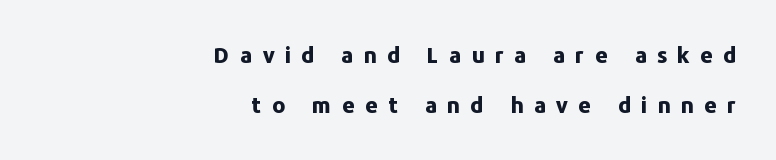
Q: Is the text bold? A: Yes.
Q: Is the text italic (slanted)? A: No, it is upright.
Q: Is the text underlined? A: No.
Q: How is the paragraph aligned? A: Right-aligned.
Q: Is the spacing between letters normal or unusually wide? A: Unusually wide.
Q: Is the spacing between lines tight, normal or loose? A: Loose.
